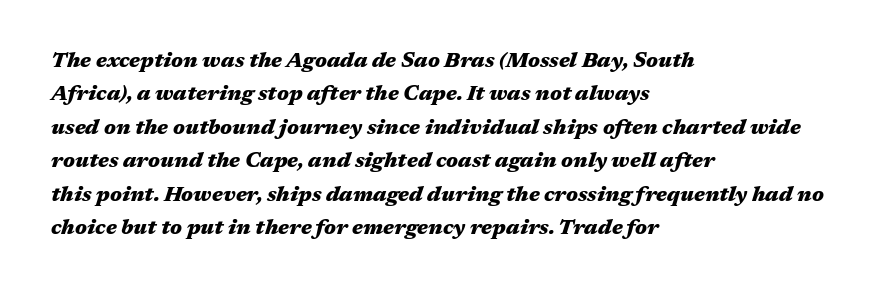
If you measured baseline to baseline, you'd find a middling distance. The face used here is rendered with its standard letterfit. The words here are not underlined. Italic: yes, the glyphs are oblique. The paragraph shown leans on its left margin. In terms of weight, the rendering is a true, heavy bold.
